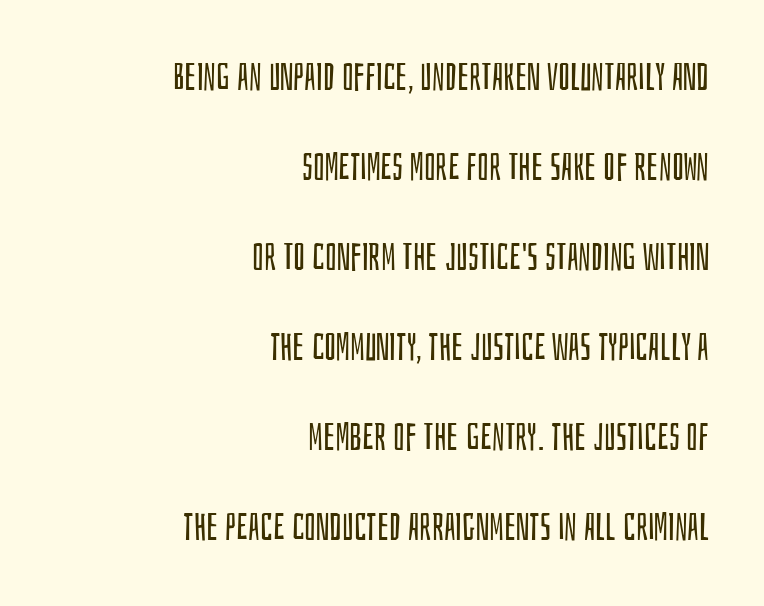
Q: Is the text bold? A: No.
Q: Is the text italic (slanted)? A: No, it is upright.
Q: Is the typeface a serif or a sans-serif typeface? A: Sans-serif.
Q: Is the text underlined? A: No.
Q: How is the paragraph aligned? A: Right-aligned.
Q: Is the spacing between letters normal or unusually wide? A: Normal.
Q: Is the spacing between lines tight, normal or loose? A: Loose.
Q: Width (condensed, normal, or wide)? A: Condensed.
Q: Stroke contrast? A: Low.
Q: x-height? A: Large.
Q: Monospaced? A: No.
